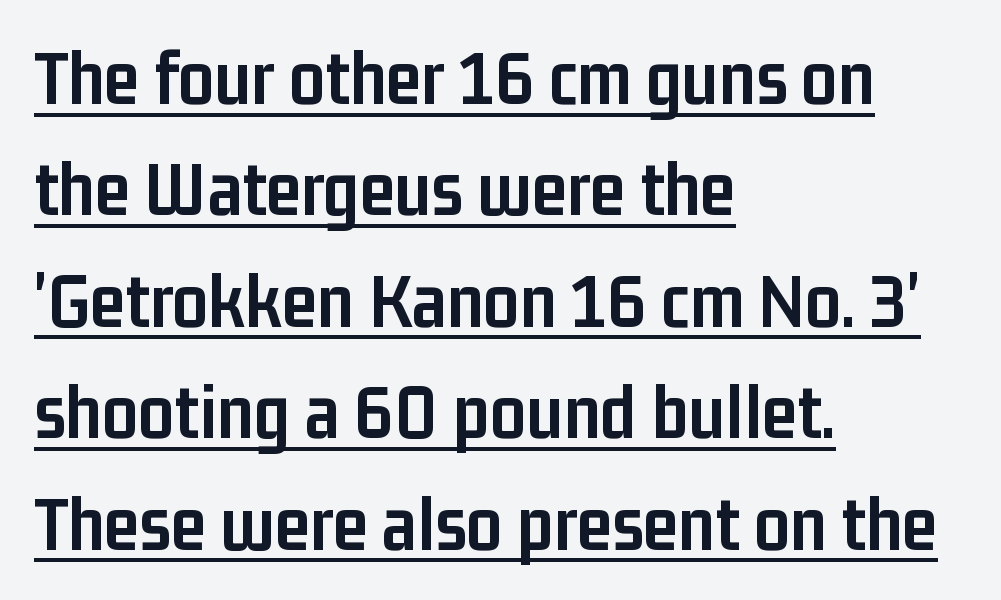
{"serif": "no", "italic": "no", "bold": "yes", "weight": "semibold", "width": "condensed", "stroke_contrast": "low", "x_height": "medium", "monospaced": "no", "underline": "yes", "align": "left", "line_spacing": "normal", "line_spacing_ratio": 1.41, "letter_spacing": "normal", "letter_spacing_em": 0.0, "glyph_px": 79}
